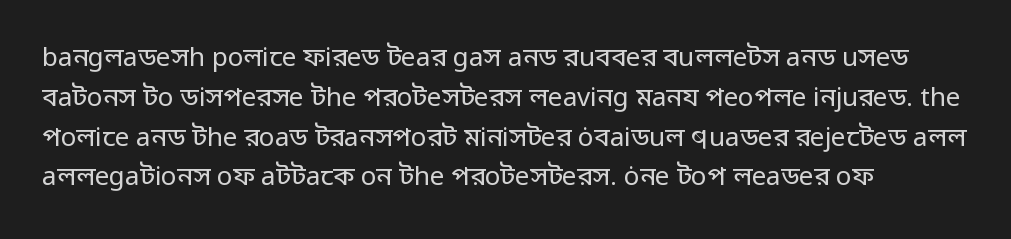
{"italic": "no", "bold": "no", "underline": "no", "align": "left", "line_spacing": "normal", "line_spacing_ratio": 1.53, "letter_spacing": "normal", "letter_spacing_em": 0.0, "glyph_px": 26}
